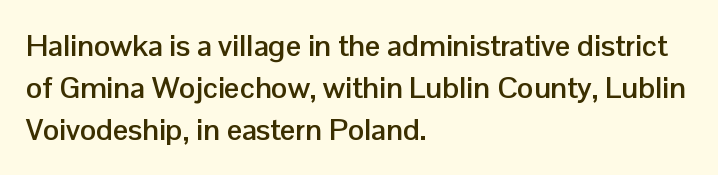
{"serif": "no", "italic": "no", "bold": "yes", "weight": "semibold", "width": "normal", "stroke_contrast": "low", "x_height": "medium", "monospaced": "no", "underline": "no", "align": "left", "line_spacing": "normal", "line_spacing_ratio": 1.4, "letter_spacing": "normal", "letter_spacing_em": 0.0, "glyph_px": 30}
